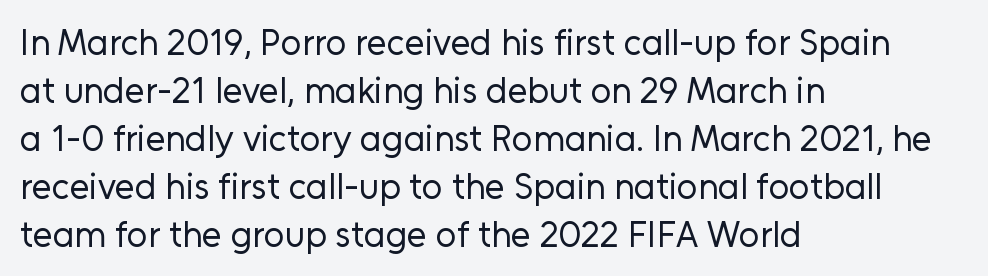
Lines of text with bare space underneath. Here the designer chose a conventional face with non-uniform glyph widths. This sample is left-justified, so line endings fall wherever the words run out. Unlike a traditional serif, this face leaves its strokes unadorned. The cut favours lightness, reaching ordinary text weight at its darkest. Rendered with straight, roman letterforms.
